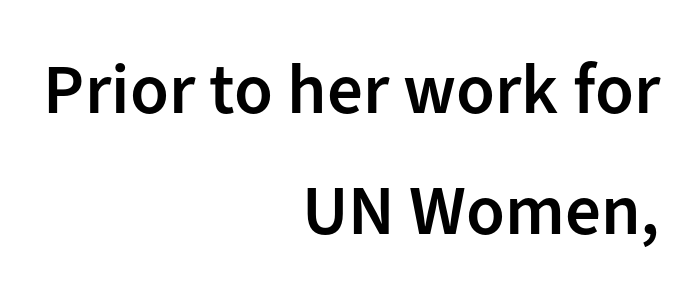
The image shows 71 px semibold sans-serif type, upright; set right-aligned, normal line spacing (1.7x), normal letter spacing, not underlined; low stroke contrast and a medium x-height.
